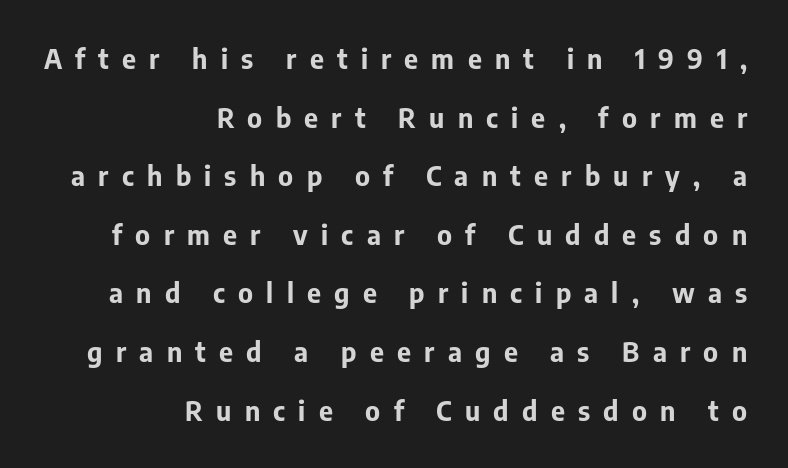
Q: Is the text bold? A: Yes.
Q: Is the text italic (slanted)? A: No, it is upright.
Q: Is the text underlined? A: No.
Q: How is the paragraph aligned? A: Right-aligned.
Q: Is the spacing between letters normal or unusually wide? A: Unusually wide.
Q: Is the spacing between lines tight, normal or loose? A: Loose.
